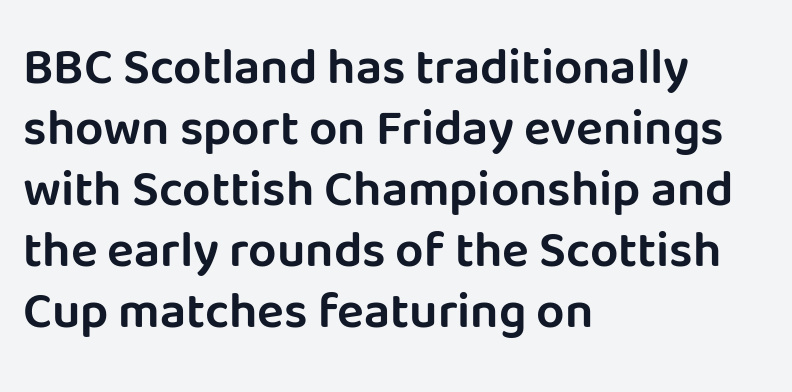
Here the designer chose a conventional face with non-uniform glyph widths. The glyphs are unaccompanied by any horizontal stroke below them. Do the letters lean? They stand straight. Tracking value appears to be zero — textbook default spacing.
